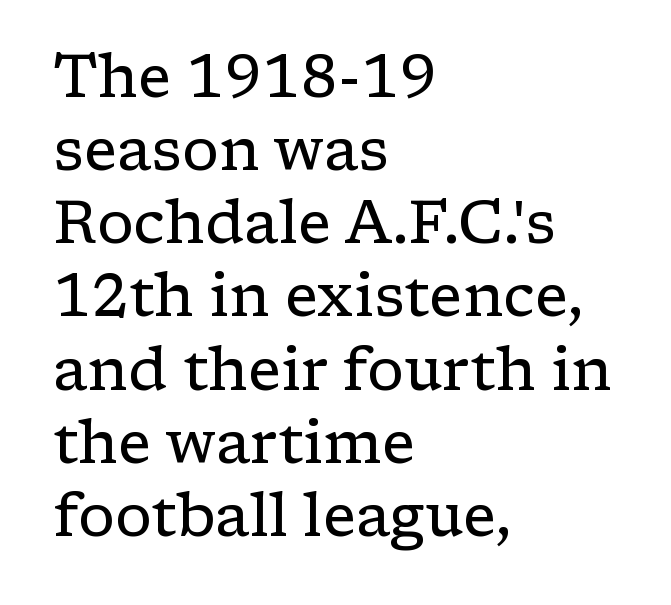
The image shows 59 px regular-weight, wide serif type, upright; set left-aligned, line spacing 1.24x, normal letter spacing, not underlined; low stroke contrast and a medium x-height.
